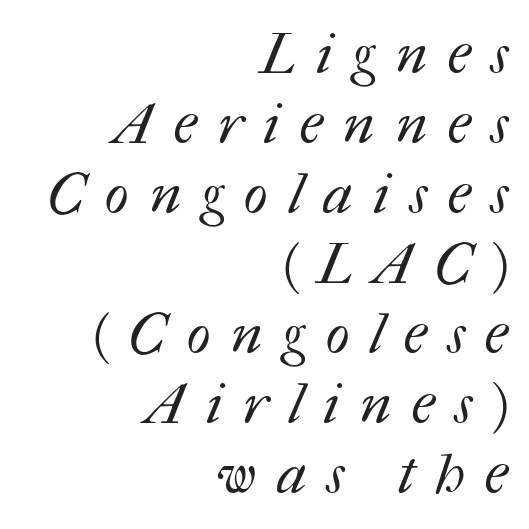
Q: Is the text bold? A: No.
Q: Is the text underlined? A: No.
Q: How is the paragraph aligned? A: Right-aligned.
Q: Is the spacing between letters normal or unusually wide? A: Unusually wide.
Q: Is the spacing between lines tight, normal or loose? A: Normal.
Q: Width (condensed, normal, or wide)? A: Normal.
Q: Stroke contrast? A: Medium.
Q: x-height? A: Medium.
Q: Monospaced? A: No.
